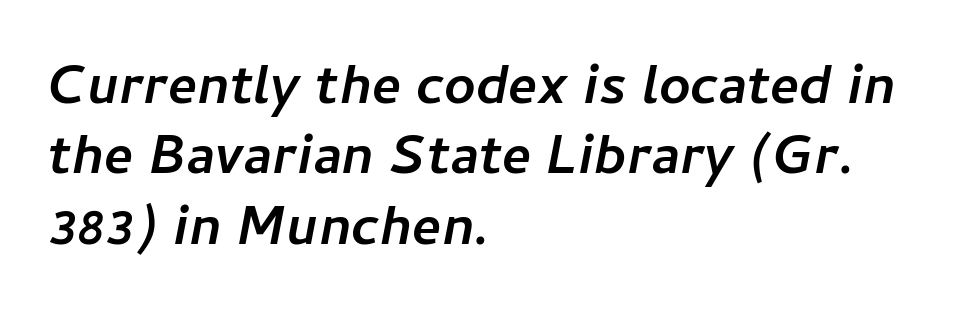
Posture: slanted. A typesetter would call this proportional, since set widths differ per character. How heavy is the stroke? Heavy — this is a bold. Leading matches the norm, producing a regular column. Letter spacing: default. The gap between lines stays unmarked.
